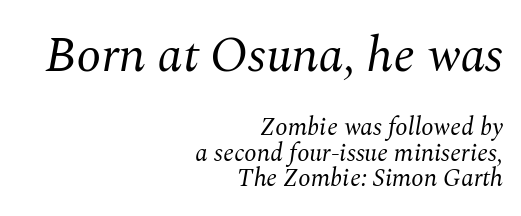
If you drew a line through each stem, it would be angled. The specimen omits any rule beneath the text block's lines. Stems and bowls with no extra thickness — not bold. Horizontal bands of white between lines are thin slivers.
